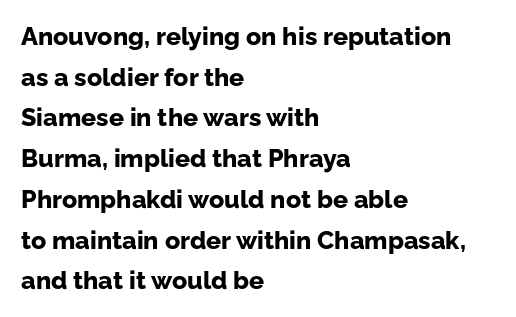
Horizontal alignment here is leftward, the default for most running prose. Ordinary non-slanted type is in use. Does the leading feel generous? No, just average. Here the glyphs are tracked normally, forming tight word shapes. The gap between lines stays unmarked.
